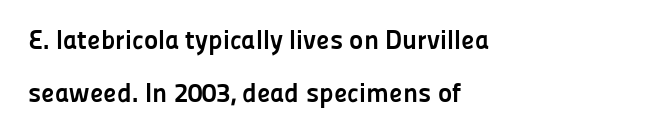
{"italic": "no", "bold": "yes", "underline": "no", "align": "left", "line_spacing": "loose", "line_spacing_ratio": 1.96, "letter_spacing": "normal", "letter_spacing_em": 0.0, "glyph_px": 27}
